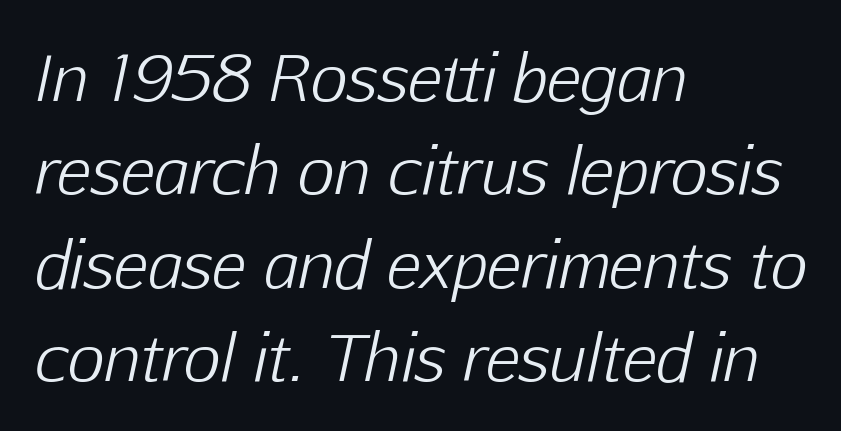
The text block is weighted toward the left margin, trailing off unevenly rightward. The passage shown leans; its letterforms are oblique. The line texture is even and compact thanks to regular tracking. Glance below the letters and you will spot only blank space.
